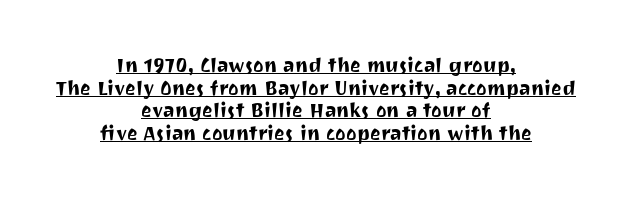
Italic? Not at all — the glyphs are vertical. Whoever set this chose condensed vertical rhythm over breathing room. Line starts and ends both wander, symmetrically. Words appear dense and cohesive because spacing is normal. Each line of the rendering has a horizontal stroke beneath the glyphs.
